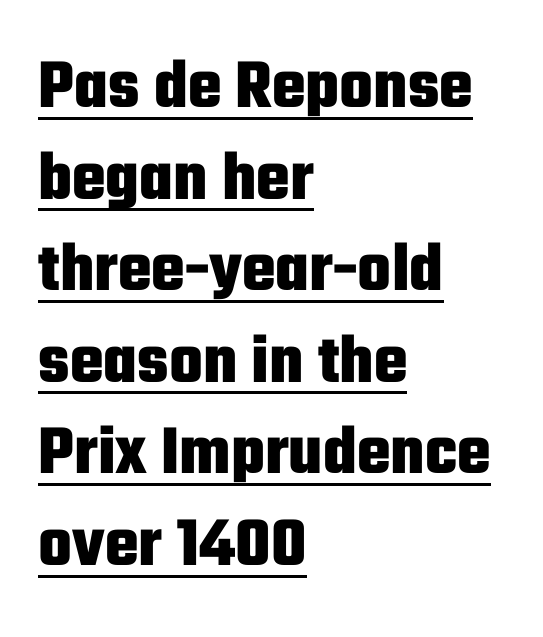
{"serif": "no", "italic": "no", "bold": "yes", "weight": "heavy", "width": "condensed", "stroke_contrast": "low", "x_height": "medium", "monospaced": "no", "underline": "yes", "align": "left", "line_spacing": "normal", "line_spacing_ratio": 1.29, "letter_spacing": "normal", "letter_spacing_em": 0.0, "glyph_px": 71}
